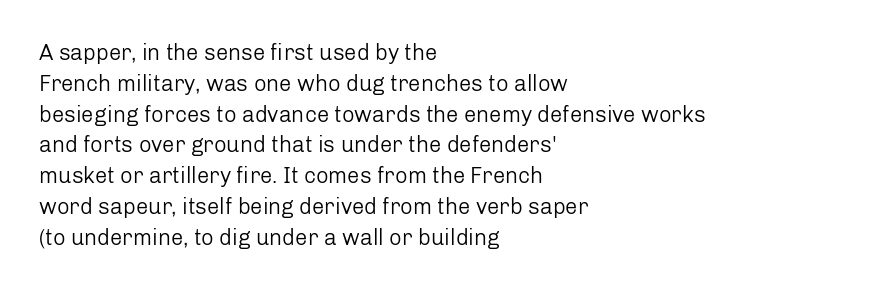
The image shows 22 px text type, upright; set left-aligned, normal line spacing (1.4x), normal letter spacing, not underlined.
